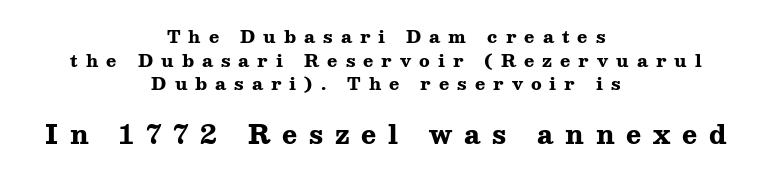
Heavy-handed strokes throughout: this text is bold. The face used here is rendered with a markedly widened letterfit. The lines sit at an ordinary, default distance from one another. The rendering enlarges the type as you move from the upper chunk to the lower. If you drew a line through each stem, it would be perfectly vertical. Any mark beneath the type? The region is blank.
